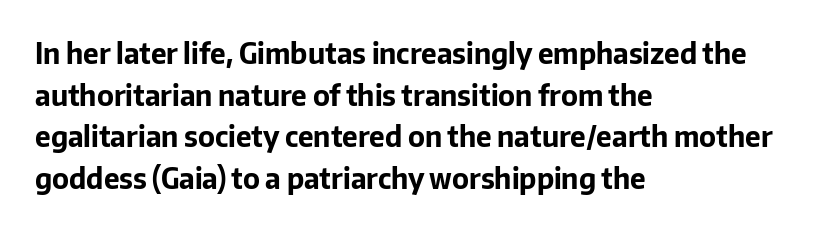
Q: Is the text bold? A: Yes.
Q: Is the text italic (slanted)? A: No, it is upright.
Q: Is the typeface a serif or a sans-serif typeface? A: Sans-serif.
Q: Is the text underlined? A: No.
Q: How is the paragraph aligned? A: Left-aligned.
Q: Is the spacing between letters normal or unusually wide? A: Normal.
Q: Is the spacing between lines tight, normal or loose? A: Normal.
Q: Width (condensed, normal, or wide)? A: Normal.
Q: Stroke contrast? A: Low.
Q: x-height? A: Medium.
Q: Monospaced? A: No.
